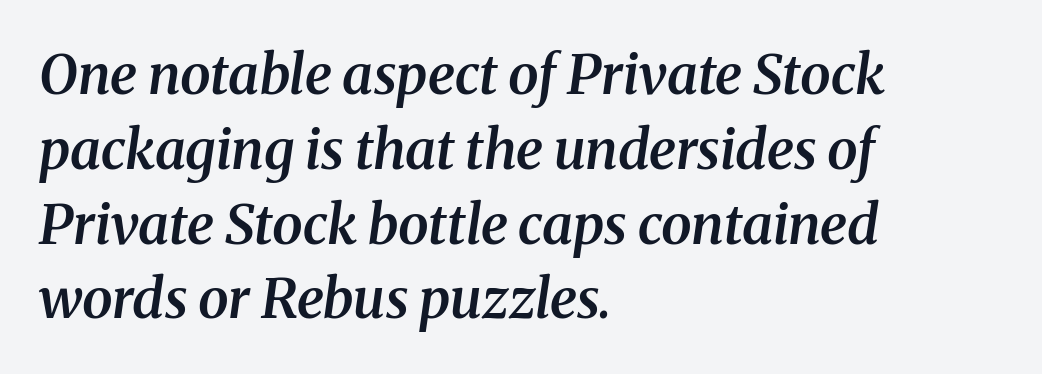
{"serif": "yes", "italic": "yes", "lean": "right", "slant_degrees": 8, "bold": "semi", "weight": "semibold", "width": "normal", "stroke_contrast": "medium", "x_height": "medium", "monospaced": "no", "underline": "no", "align": "left", "line_spacing": "normal", "line_spacing_ratio": 1.36, "letter_spacing": "normal", "letter_spacing_em": 0.0, "glyph_px": 55}
